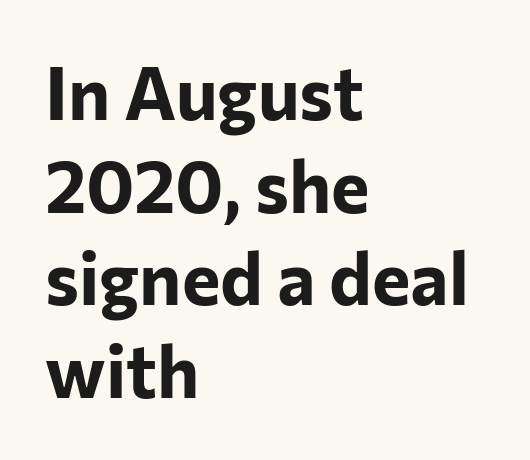
The image shows 73 px bold sans-serif type, upright; set left-aligned, normal line spacing (1.27x), normal letter spacing, not underlined; low stroke contrast and a medium x-height.
